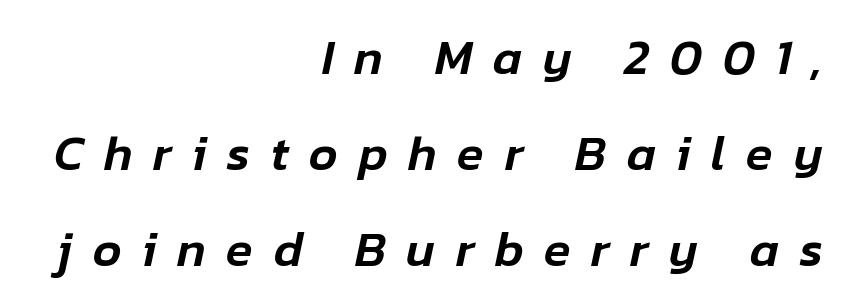
The image shows 49 px text type, italic (leaning right); set right-aligned, loose line spacing (1.96x), unusually wide letter spacing (+0.42 em), not underlined; low stroke contrast and a medium x-height.
